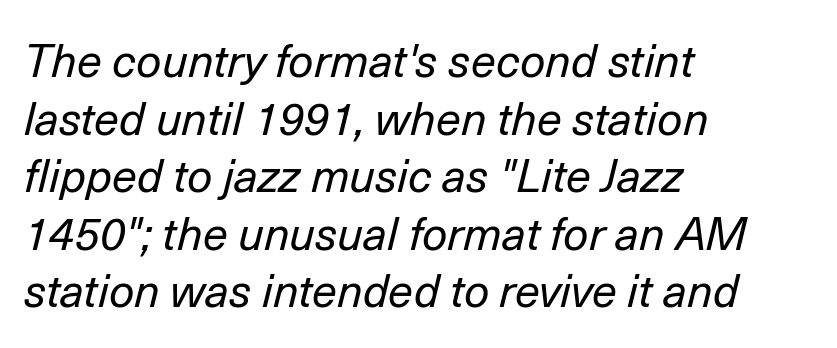
Q: Is the text bold? A: No.
Q: Is the text italic (slanted)? A: Yes, it leans right by about 14 degrees.
Q: Is the text underlined? A: No.
Q: How is the paragraph aligned? A: Left-aligned.
Q: Is the spacing between letters normal or unusually wide? A: Normal.
Q: Is the spacing between lines tight, normal or loose? A: Normal.
Q: Width (condensed, normal, or wide)? A: Normal.
Q: Stroke contrast? A: Low.
Q: x-height? A: Medium.
Q: Monospaced? A: No.
